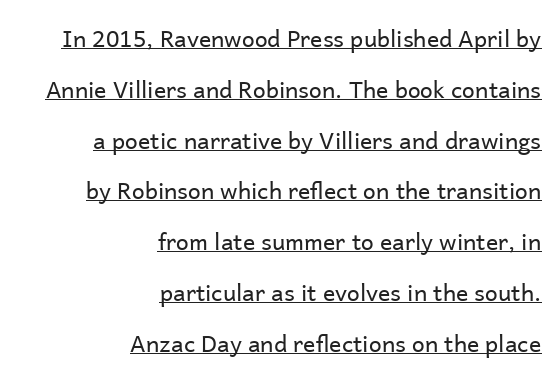
{"italic": "no", "bold": "no", "underline": "yes", "align": "right", "line_spacing": "loose", "line_spacing_ratio": 2.21, "letter_spacing": "normal", "letter_spacing_em": 0.0, "glyph_px": 23}
